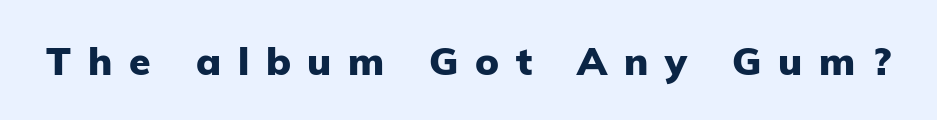
The image shows 39 px heavy sans-serif type, upright; set unusually wide letter spacing (+0.43 em), not underlined; low stroke contrast and a medium x-height.
